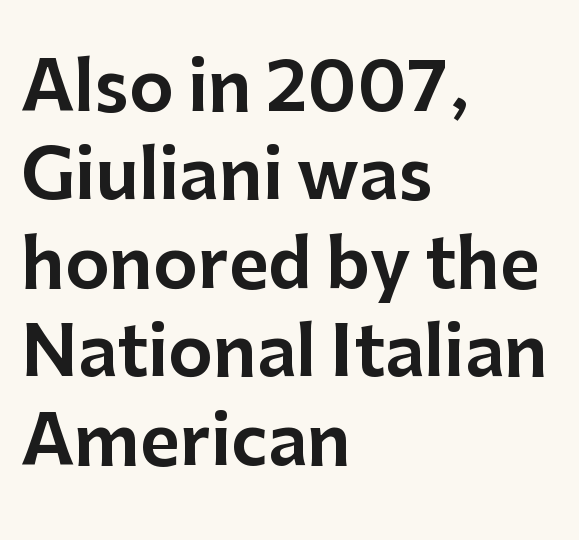
A typesetter would call this proportional, since set widths differ per character. Anything drawn beneath the words? Only blank space. The line texture is even and compact thanks to regular tracking. The block of text has a typical density, with ordinary space between rows. The rendering shows plain stroke endings on the letterforms — a sans-serif design.
